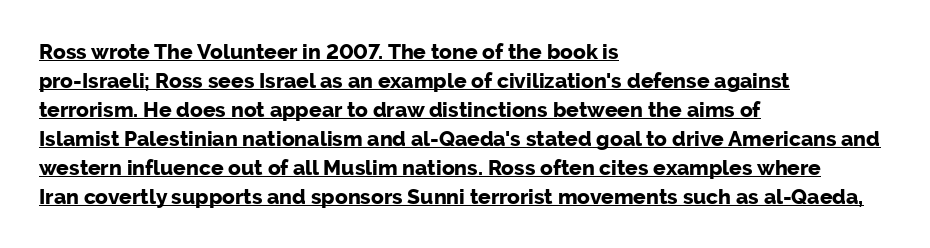
Each line of the rendering has a horizontal stroke beneath the glyphs. A typesetter would mark this as roman, not italic. The characters look thick and weighty, a clear bold. Nothing unusual about the tracking: characters are spaced as the font intends.
